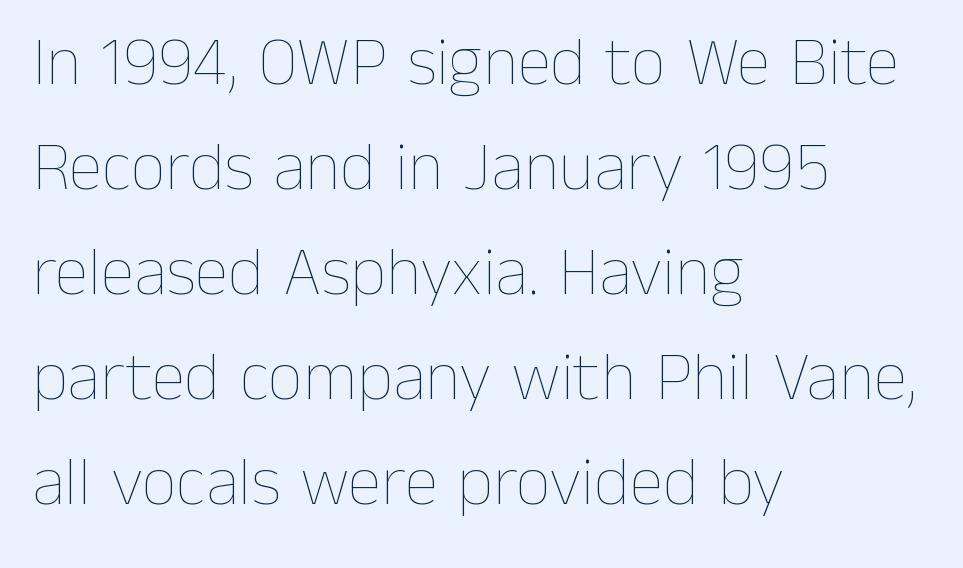
Q: Is the text bold? A: No.
Q: Is the text italic (slanted)? A: No, it is upright.
Q: Is the text underlined? A: No.
Q: How is the paragraph aligned? A: Left-aligned.
Q: Is the spacing between letters normal or unusually wide? A: Normal.
Q: Is the spacing between lines tight, normal or loose? A: Normal.
Q: Width (condensed, normal, or wide)? A: Normal.
Q: Stroke contrast? A: Low.
Q: x-height? A: Medium.
Q: Monospaced? A: No.
